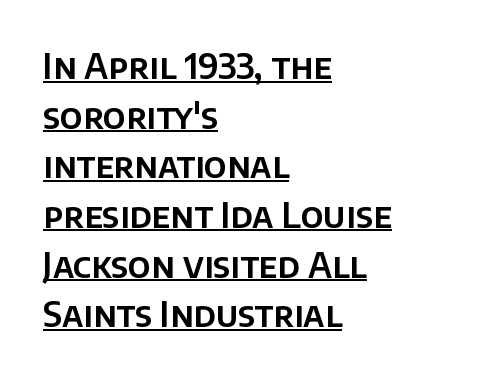
{"serif": "no", "italic": "no", "width": "normal", "stroke_contrast": "low", "x_height": "large", "monospaced": "no", "underline": "yes", "align": "left", "line_spacing": "normal", "line_spacing_ratio": 1.46, "letter_spacing": "normal", "letter_spacing_em": 0.0, "glyph_px": 34}
